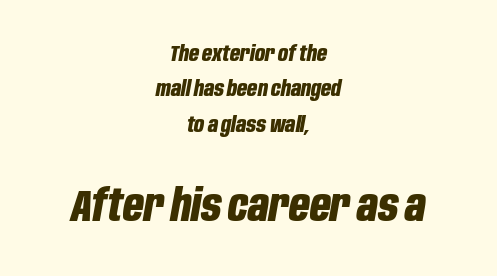
Q: Is the text bold? A: Yes.
Q: Is the text italic (slanted)? A: Yes, it leans right by about 10 degrees.
Q: Is the text underlined? A: No.
Q: How is the paragraph aligned? A: Centered.
Q: Is the spacing between letters normal or unusually wide? A: Normal.
Q: Is the spacing between lines tight, normal or loose? A: Normal.
Q: Which block of text is set in a larger size, the first (top) or the second (bottom)? A: The second (bottom) one.
Q: Width (condensed, normal, or wide)? A: Condensed.
Q: Stroke contrast? A: Low.
Q: x-height? A: Large.
Q: Monospaced? A: No.
